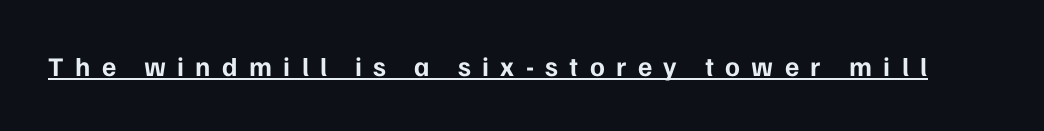
The image shows 27 px bold type, upright; set unusually wide letter spacing (+0.42 em), underlined.
